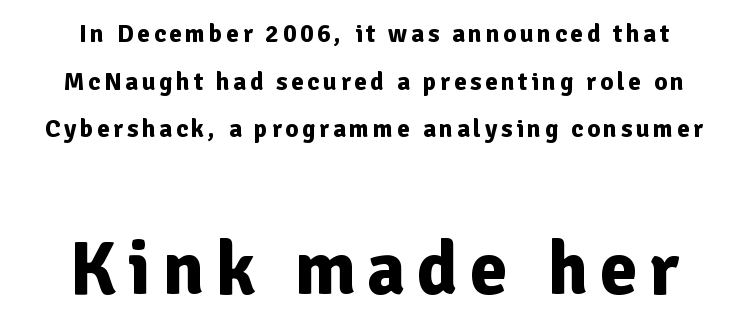
Only glyphs here, with clear space below each row. Style check: upright. The lines are spread far apart with generous leading. Caption: bold face, heavy strokes.
